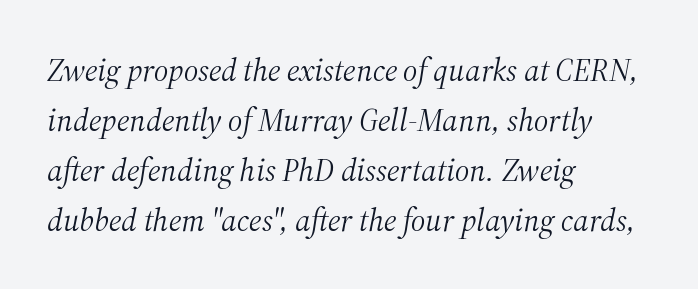
Q: Is the text bold? A: No.
Q: Is the text italic (slanted)? A: Yes, it leans right by about 12 degrees.
Q: Is the typeface a serif or a sans-serif typeface? A: Serif.
Q: Is the text underlined? A: No.
Q: How is the paragraph aligned? A: Left-aligned.
Q: Is the spacing between letters normal or unusually wide? A: Normal.
Q: Is the spacing between lines tight, normal or loose? A: Normal.
Q: Width (condensed, normal, or wide)? A: Normal.
Q: Stroke contrast? A: Medium.
Q: x-height? A: Medium.
Q: Monospaced? A: No.
